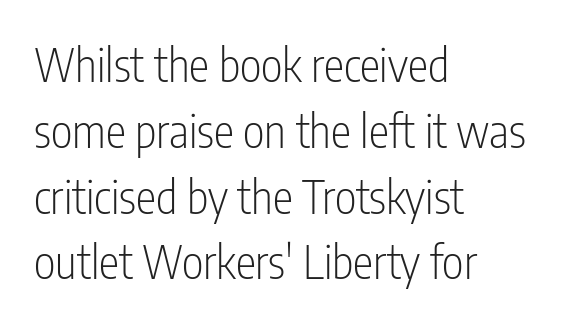
{"serif": "no", "italic": "no", "bold": "no", "weight": "light", "width": "condensed", "stroke_contrast": "low", "x_height": "medium", "monospaced": "no", "underline": "no", "align": "left", "line_spacing": "normal", "line_spacing_ratio": 1.43, "letter_spacing": "normal", "letter_spacing_em": 0.0, "glyph_px": 46}
